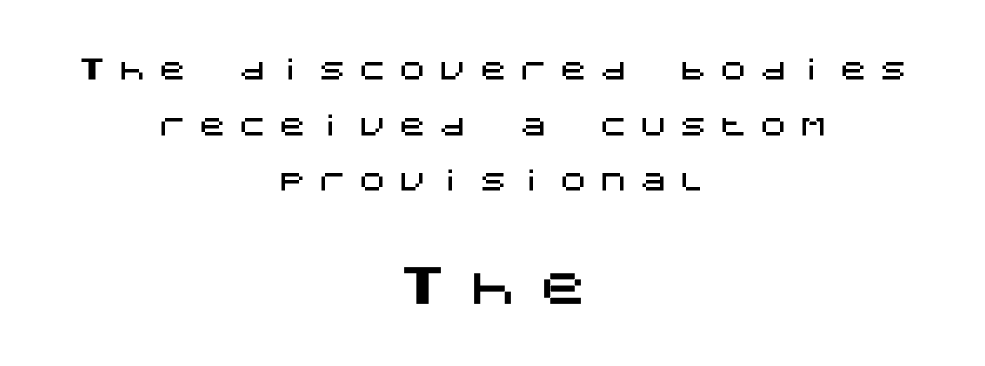
The image shows 49 px sans-serif type, upright; set centered, loose line spacing (1.99x), unusually wide letter spacing (+0.43 em), not underlined; the second (bottom) block is 1.75x larger; medium stroke contrast and a large x-height.
